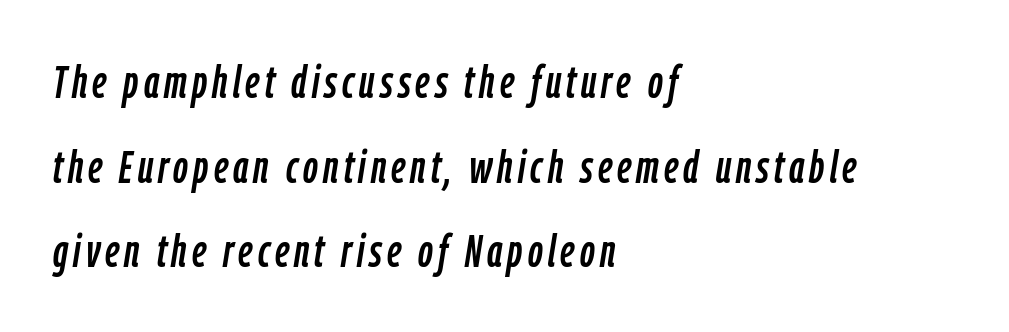
The image shows 46 px condensed type, italic (leaning right); set left-aligned, line spacing 1.84x, not underlined; low stroke contrast and a medium x-height.
